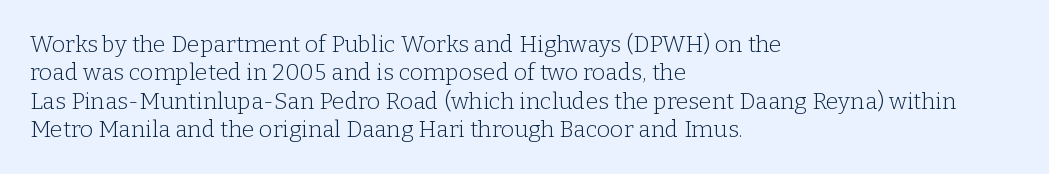
Q: Is the text bold? A: No.
Q: Is the text italic (slanted)? A: No, it is upright.
Q: Is the text underlined? A: No.
Q: How is the paragraph aligned? A: Left-aligned.
Q: Is the spacing between letters normal or unusually wide? A: Normal.
